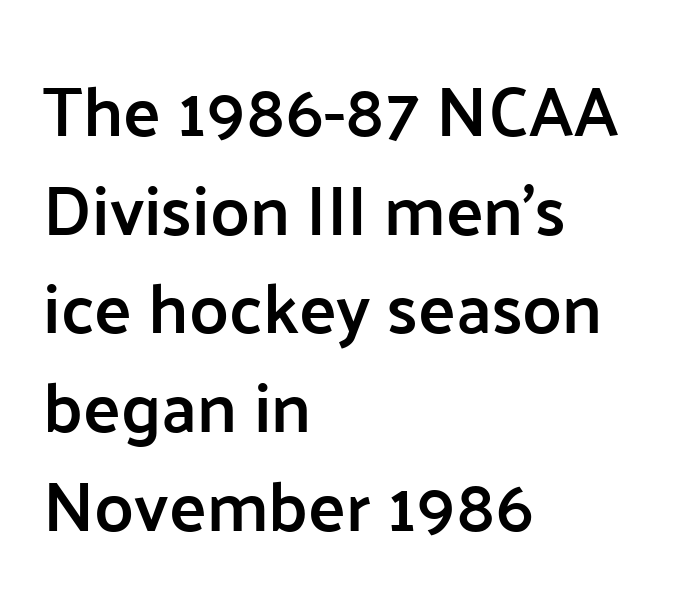
Q: Is the text bold? A: Semi-bold.
Q: Is the text italic (slanted)? A: No, it is upright.
Q: Is the typeface a serif or a sans-serif typeface? A: Sans-serif.
Q: Is the text underlined? A: No.
Q: How is the paragraph aligned? A: Left-aligned.
Q: Is the spacing between letters normal or unusually wide? A: Normal.
Q: Is the spacing between lines tight, normal or loose? A: Normal.
Q: Width (condensed, normal, or wide)? A: Normal.
Q: Stroke contrast? A: Low.
Q: x-height? A: Medium.
Q: Monospaced? A: No.
